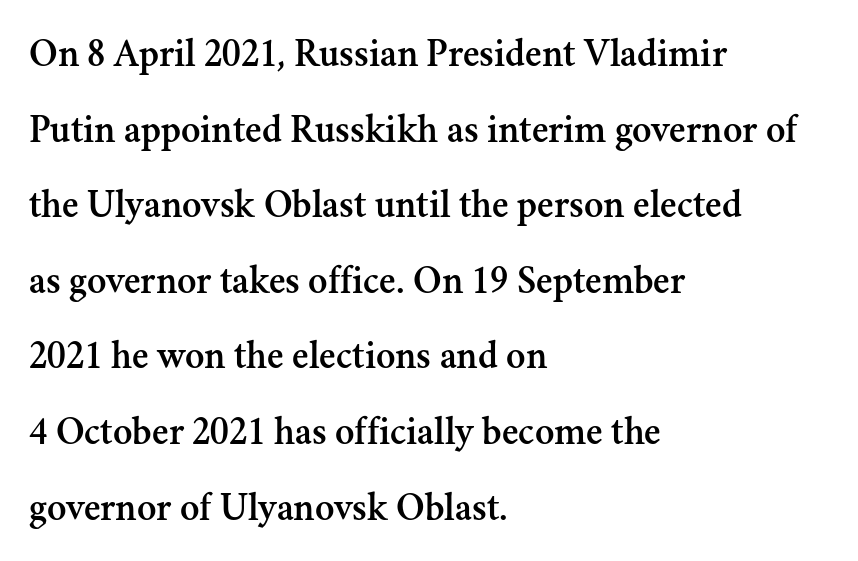
Observe the serifs anchoring each vertical stroke in this sample. Anything drawn beneath the words? Only blank space. Each line starts at the same left margin while the right side varies. Default kerning and tracking; the words read as compact shapes. Do the letters lean? They stand straight. You could not count columns in this text — the font is proportionally spaced.
